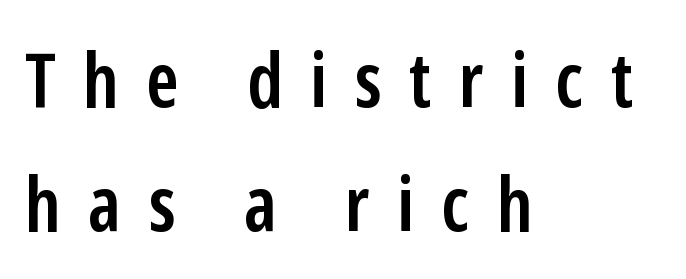
Is this a fixed-width face? No — the glyphs have proportional, varying widths. Do the letters lean? They stand straight. Substantial extra tracking has been applied to these lines. The glyphs in this specimen are sans serif. Line starts are locked; line ends wander.
